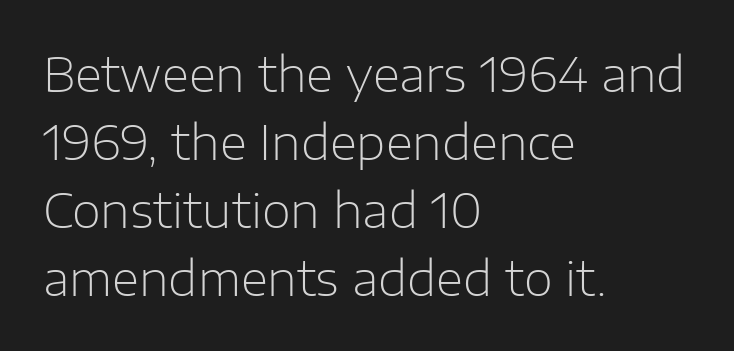
Looks like regular typesetting: each glyph gets only the width it needs. Successive baselines arrive at the customary interval. The passage shown is not bold in any degree. The compositor pushed each line to the left boundary.
